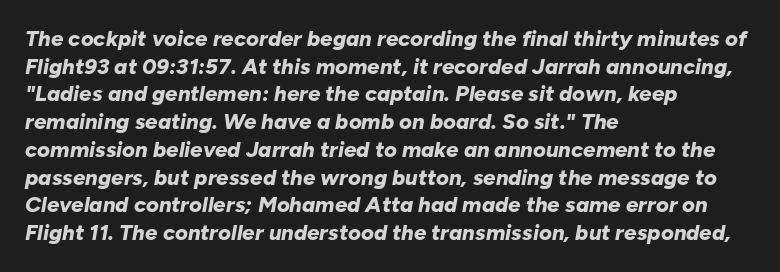
Q: Is the text bold? A: Yes.
Q: Is the text italic (slanted)? A: Yes, it leans right by about 10 degrees.
Q: Is the text underlined? A: No.
Q: How is the paragraph aligned? A: Left-aligned.
Q: Is the spacing between letters normal or unusually wide? A: Normal.
Q: Is the spacing between lines tight, normal or loose? A: Normal.
